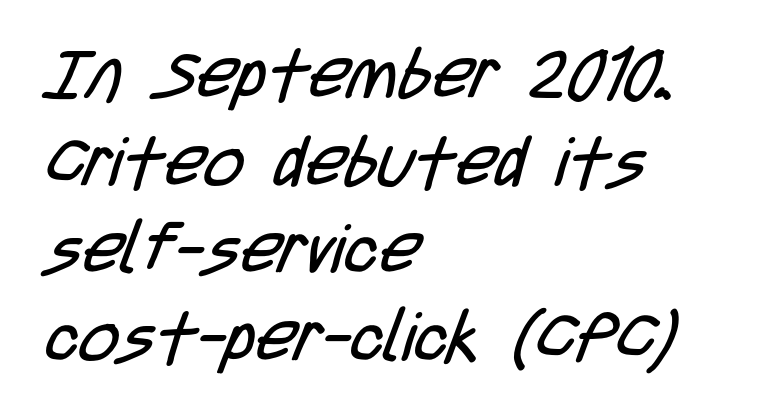
{"serif": "no", "bold": "no", "weight": "regular", "width": "condensed", "stroke_contrast": "low", "x_height": "large", "monospaced": "no", "underline": "no", "align": "left", "line_spacing": "normal", "line_spacing_ratio": 1.27, "letter_spacing": "normal", "letter_spacing_em": 0.0, "glyph_px": 69}
